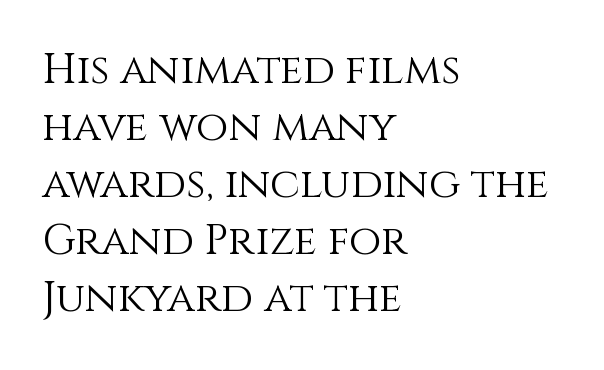
The image shows 42 px light type, upright; set left-aligned, normal line spacing (1.36x), normal letter spacing, not underlined; medium stroke contrast and a large x-height.
